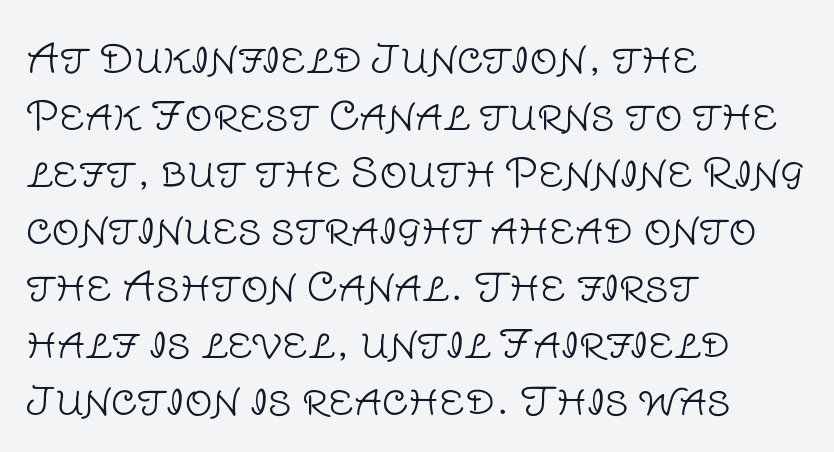
Q: Is the text bold? A: No.
Q: Is the text italic (slanted)? A: Yes.
Q: Is the typeface a serif or a sans-serif typeface? A: Sans-serif.
Q: Is the text underlined? A: No.
Q: How is the paragraph aligned? A: Left-aligned.
Q: Is the spacing between letters normal or unusually wide? A: Normal.
Q: Is the spacing between lines tight, normal or loose? A: Normal.
Q: Width (condensed, normal, or wide)? A: Normal.
Q: Stroke contrast? A: Low.
Q: x-height? A: Large.
Q: Monospaced? A: No.
